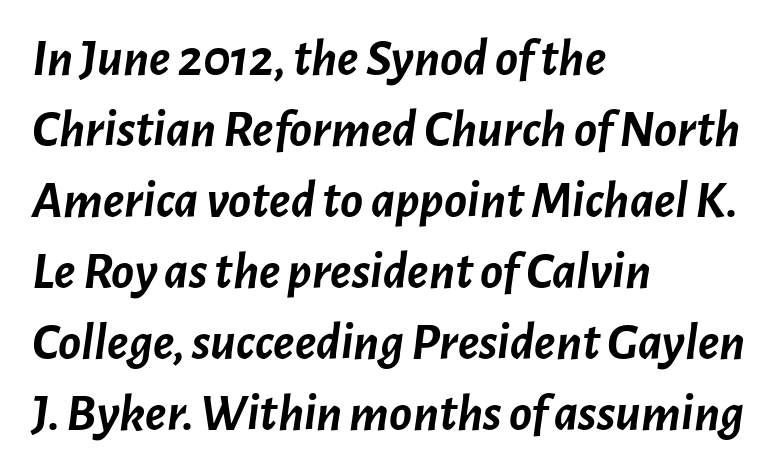
Q: Is the text bold? A: Yes.
Q: Is the text italic (slanted)? A: Yes, it leans right by about 7 degrees.
Q: Is the text underlined? A: No.
Q: How is the paragraph aligned? A: Left-aligned.
Q: Is the spacing between letters normal or unusually wide? A: Normal.
Q: Is the spacing between lines tight, normal or loose? A: Normal.
Q: Width (condensed, normal, or wide)? A: Normal.
Q: Stroke contrast? A: Low.
Q: x-height? A: Medium.
Q: Monospaced? A: No.
